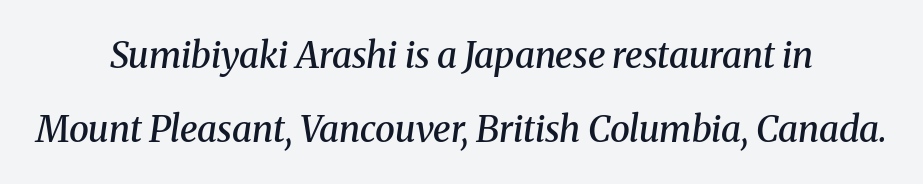
{"serif": "yes", "italic": "yes", "lean": "right", "slant_degrees": 8, "bold": "semi", "weight": "semibold", "width": "normal", "stroke_contrast": "medium", "x_height": "medium", "monospaced": "no", "underline": "no", "align": "center", "line_spacing": "loose", "line_spacing_ratio": 2.05, "letter_spacing": "normal", "letter_spacing_em": 0.0, "glyph_px": 36}
